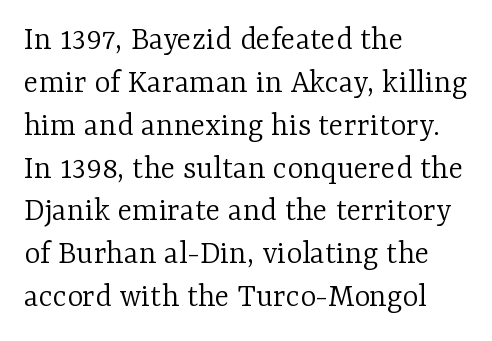
Q: Is the text bold? A: No.
Q: Is the text italic (slanted)? A: No, it is upright.
Q: Is the typeface a serif or a sans-serif typeface? A: Serif.
Q: Is the text underlined? A: No.
Q: How is the paragraph aligned? A: Left-aligned.
Q: Is the spacing between letters normal or unusually wide? A: Normal.
Q: Is the spacing between lines tight, normal or loose? A: Normal.
Q: Width (condensed, normal, or wide)? A: Normal.
Q: Stroke contrast? A: Low.
Q: x-height? A: Medium.
Q: Monospaced? A: No.
